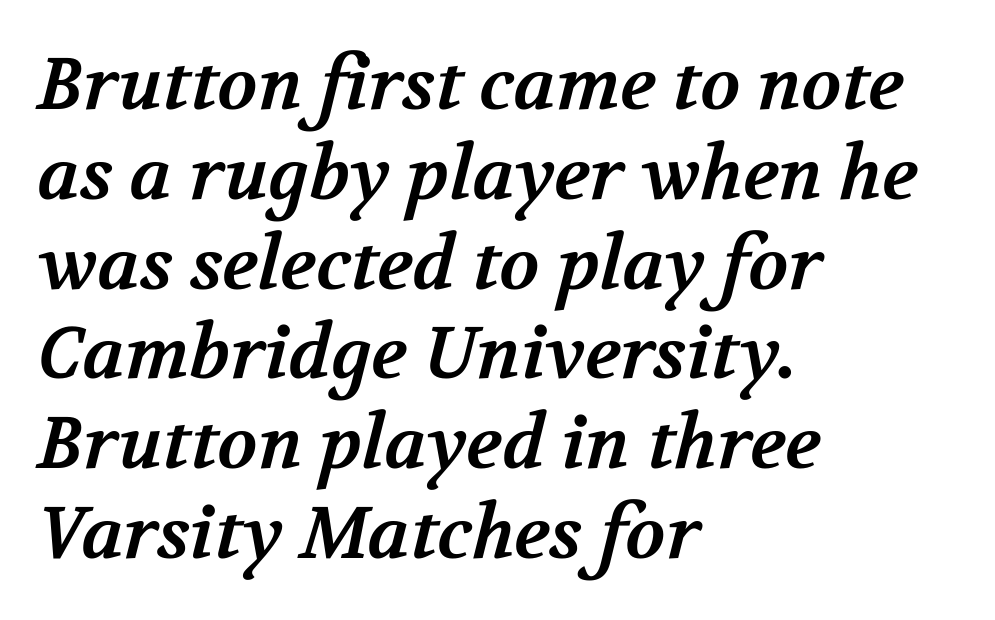
{"serif": "yes", "bold": "yes", "weight": "bold", "width": "normal", "stroke_contrast": "medium", "x_height": "medium", "monospaced": "no", "underline": "no", "align": "left", "line_spacing_ratio": 1.23, "letter_spacing": "normal", "letter_spacing_em": 0.0, "glyph_px": 73}
